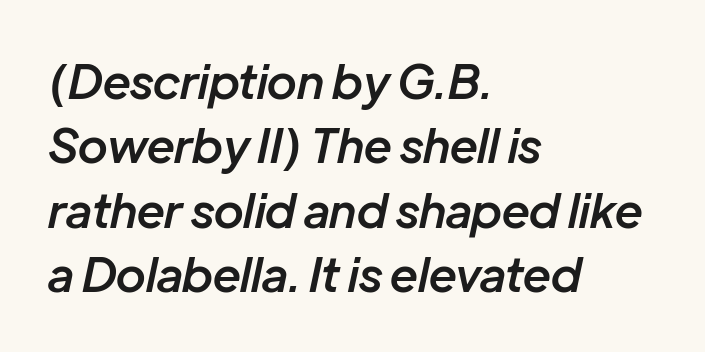
The image shows 47 px semibold type, italic (leaning right); set left-aligned, normal line spacing (1.37x), normal letter spacing, not underlined; low stroke contrast and a medium x-height.
